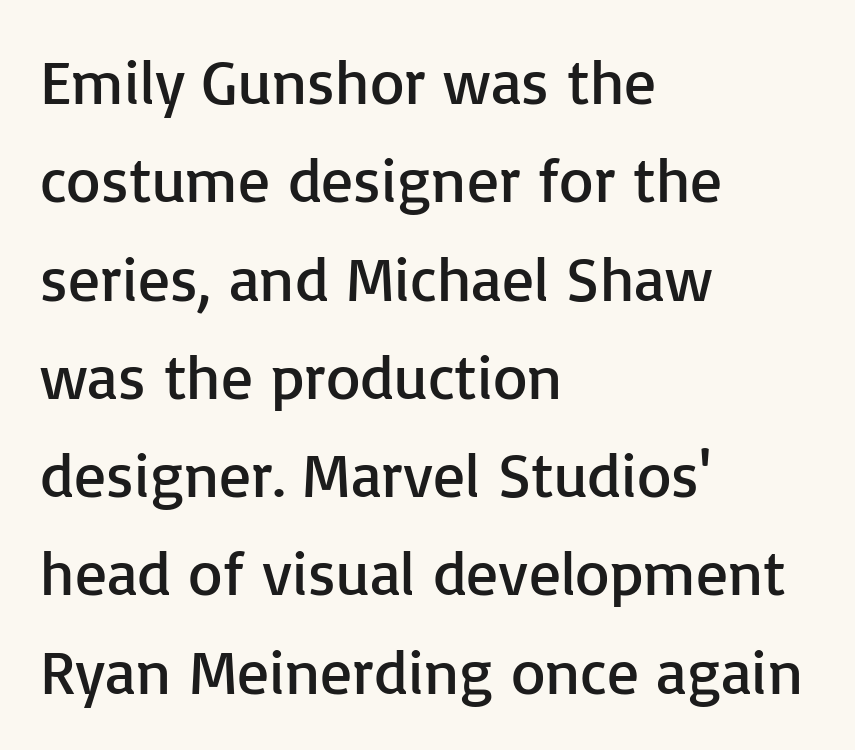
Stroke terminals: plain, sans-serif. The paragraph shown leans on its left margin. Tracking value appears to be zero — textbook default spacing. Rendered with straight, roman letterforms. Quick note: interline space is typical. Descenders are the only things crossing below the line.
